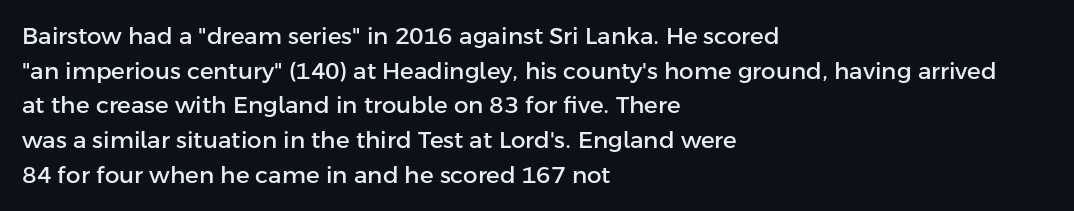
Students, observe: this is what conventionally led text looks like. Has an underline been added? It has not. Words appear dense and cohesive because spacing is normal. If you drew a ruler down the left edge, every line would touch it.
